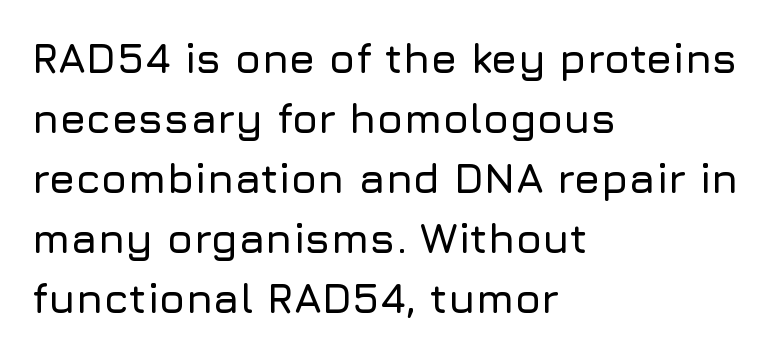
The image shows 42 px sans-serif type, upright; set left-aligned, normal line spacing (1.43x), normal letter spacing, not underlined; low stroke contrast and a medium x-height.
